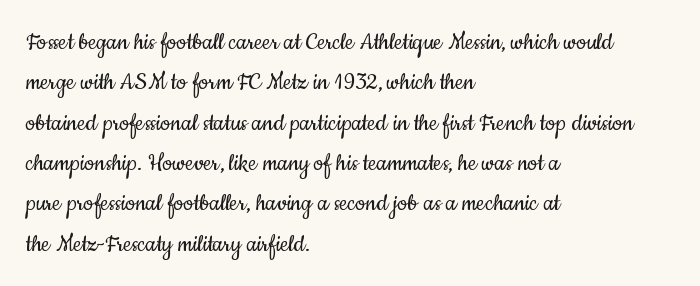
Which margin do the lines hug? The left one — the right edge is uneven. Proportional: the letters do not fall into vertical columns. Standard letterfit; no display-style spreading of the glyphs. The typesetting does not lean heavy: it is not bold. Baseline-to-baseline distance is the conventional proportion of letter height.
